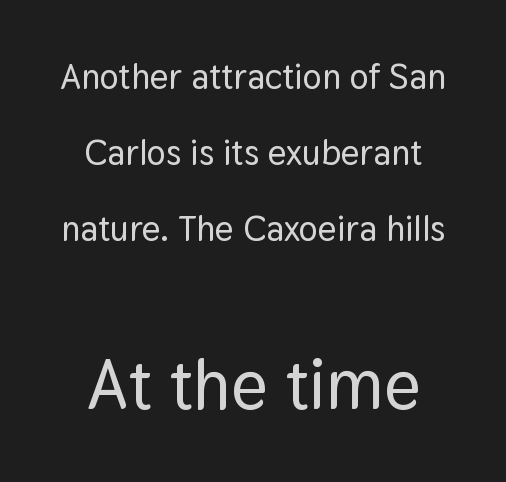
Q: Is the text italic (slanted)? A: No, it is upright.
Q: Is the typeface a serif or a sans-serif typeface? A: Sans-serif.
Q: Is the text underlined? A: No.
Q: How is the paragraph aligned? A: Centered.
Q: Is the spacing between letters normal or unusually wide? A: Normal.
Q: Is the spacing between lines tight, normal or loose? A: Loose.
Q: Which block of text is set in a larger size, the first (top) or the second (bottom)? A: The second (bottom) one.
Q: Width (condensed, normal, or wide)? A: Normal.
Q: Stroke contrast? A: Low.
Q: x-height? A: Medium.
Q: Monospaced? A: No.
